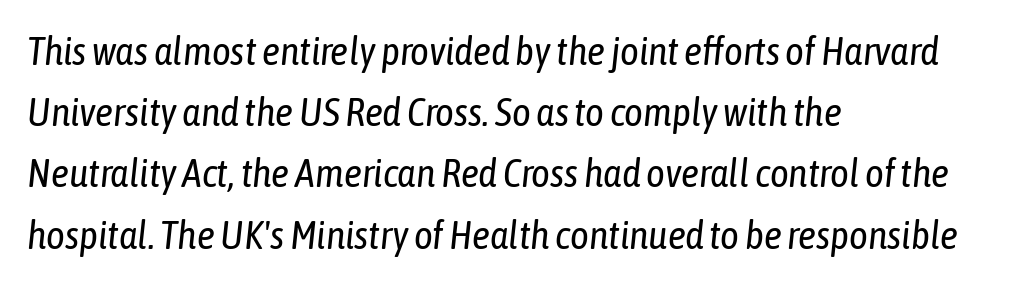
Spacing between characters is what you'd get straight out of the box. Is the block centered? No — it sits flush against the left margin. These glyphs show unthickened strokes, regular width or finer. Regular leading.
